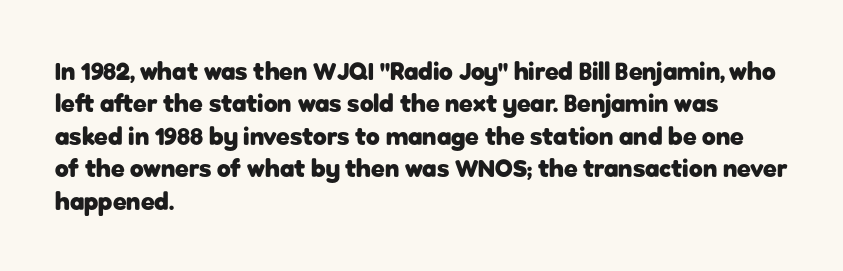
The image shows 25 px bold type, upright; set left-aligned, normal line spacing (1.3x), normal letter spacing, not underlined.
